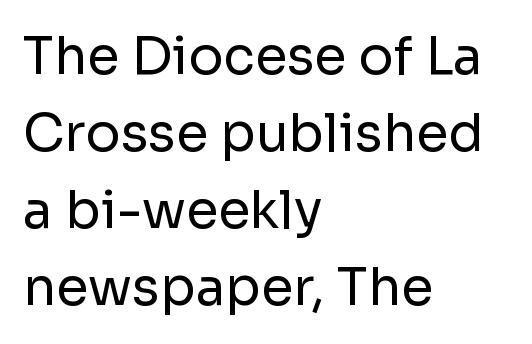
Q: Is the text bold? A: No.
Q: Is the text italic (slanted)? A: No, it is upright.
Q: Is the typeface a serif or a sans-serif typeface? A: Sans-serif.
Q: Is the text underlined? A: No.
Q: How is the paragraph aligned? A: Left-aligned.
Q: Is the spacing between letters normal or unusually wide? A: Normal.
Q: Is the spacing between lines tight, normal or loose? A: Normal.
Q: Width (condensed, normal, or wide)? A: Normal.
Q: Stroke contrast? A: Low.
Q: x-height? A: Medium.
Q: Monospaced? A: No.
